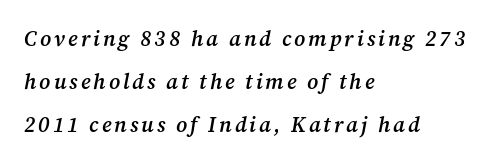
{"italic": "yes", "lean": "right", "slant_degrees": 12, "bold": "semi", "underline": "no", "align": "left", "line_spacing": "loose", "line_spacing_ratio": 2.05, "glyph_px": 21}
